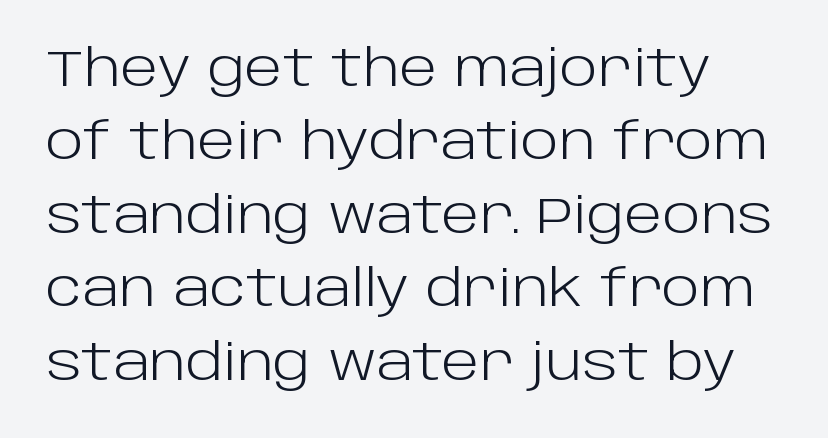
This sample uses plain, unmodified letter spacing. The text was rendered using a sans face with plain stroke endings. A typesetter would mark this as roman, not italic. The letters advance in unequal steps, a hallmark of proportional type. A normal amount of white space separates one row of letters from the next. The space beneath each line is pristine and unruled.
